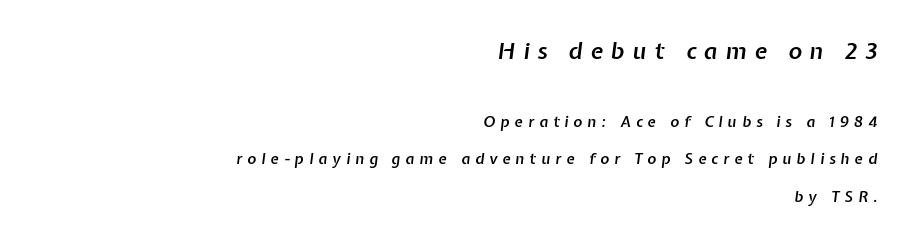
The vertical gap from one line to the next is large. Characters follow at a spacing far wider than the type designer built in. Looking at the ascenders, they clearly lean. This sample is right-justified, so line beginnings fall wherever the words allow. Nobody drew a line under any word here.
